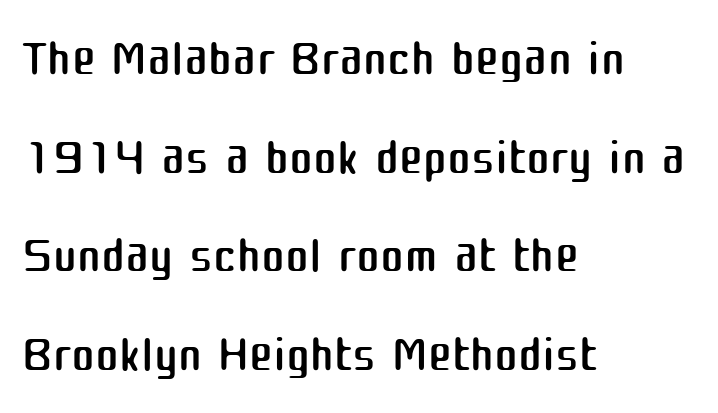
{"serif": "no", "italic": "no", "bold": "no", "weight": "regular", "width": "normal", "stroke_contrast": "medium", "x_height": "medium", "monospaced": "no", "underline": "no", "align": "left", "line_spacing": "normal", "line_spacing_ratio": 1.37, "letter_spacing": "normal", "letter_spacing_em": 0.0, "glyph_px": 72}
